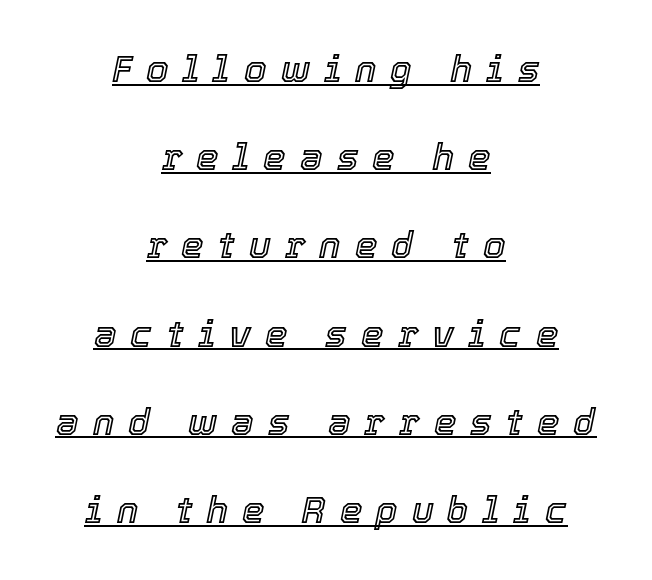
Underlined type. Students, observe: this is what heavily led, spacious text looks like. Glyph-to-glyph distance is far greater than everyday printed text. The axis of the letterforms is tilted away from vertical. A student would call this center alignment; a typographer would say set centered. The face used here is proportionally spaced, like ordinary book or web type.
